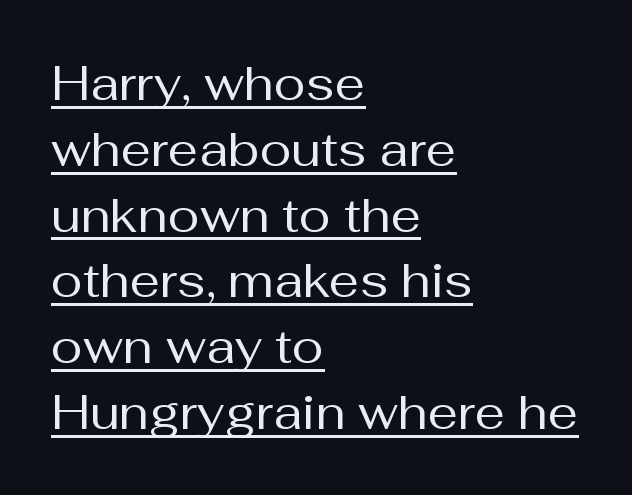
Each word holds together tightly as a unit, with standard inter-letter gaps. Horizontal bands of white between lines are of average thickness. This is not heavy type; no bold has been used. Grotesque or geometric, the face here clearly has no serifs. Looks like regular typesetting: each glyph gets only the width it needs.
